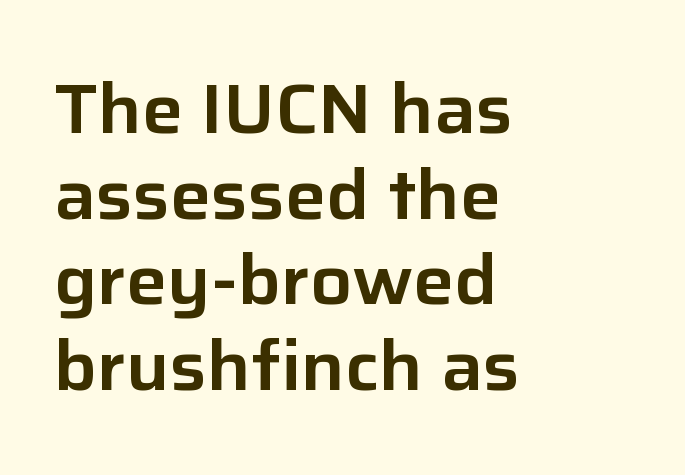
{"serif": "no", "italic": "no", "width": "normal", "stroke_contrast": "low", "x_height": "medium", "monospaced": "no", "underline": "no", "align": "left", "line_spacing_ratio": 1.24, "letter_spacing": "normal", "letter_spacing_em": 0.0, "glyph_px": 69}
